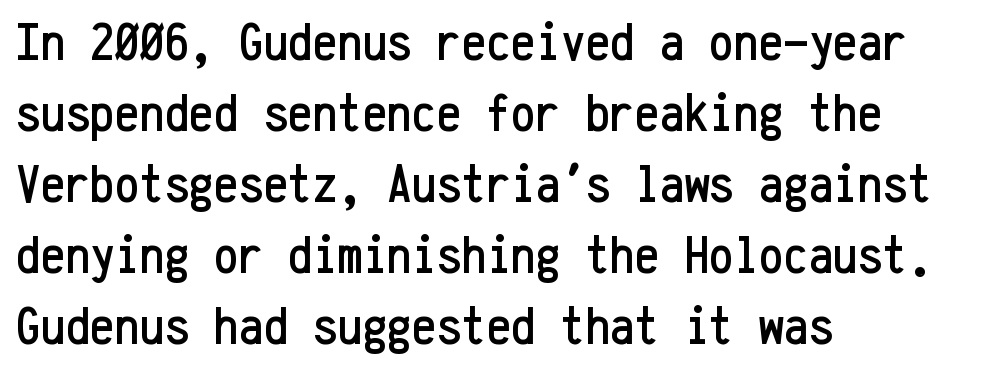
{"serif": "no", "italic": "no", "width": "condensed", "stroke_contrast": "low", "x_height": "medium", "monospaced": "yes", "underline": "no", "align": "left", "line_spacing": "normal", "line_spacing_ratio": 1.29, "letter_spacing": "normal", "letter_spacing_em": 0.0, "glyph_px": 55}
